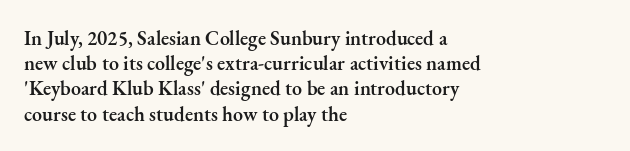
The image shows 20 px text type, upright; set left-aligned, normal line spacing (1.26x), normal letter spacing, not underlined.
